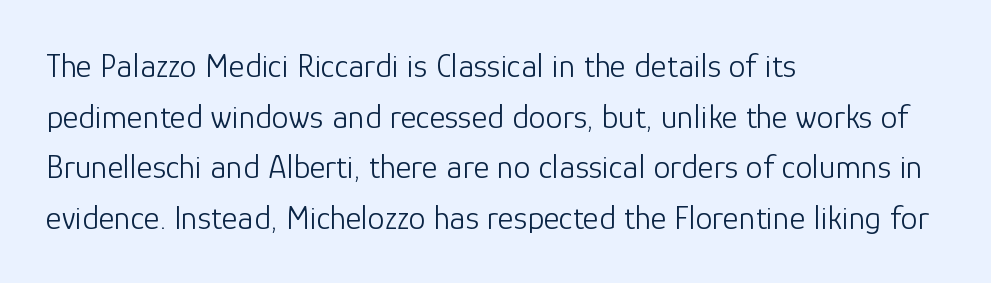
{"serif": "no", "italic": "no", "bold": "no", "weight": "light", "width": "normal", "stroke_contrast": "low", "x_height": "medium", "monospaced": "no", "underline": "no", "align": "left", "line_spacing": "normal", "line_spacing_ratio": 1.49, "letter_spacing": "normal", "letter_spacing_em": 0.0, "glyph_px": 34}
